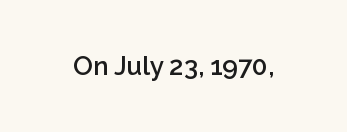
Ascenders rise straight up at ninety degrees. The typesetting leans somewhat heavy: a semibold. Observe the ordinary spacing: letters are neighbours, not strangers. Only glyphs here, with clear space below each row.
